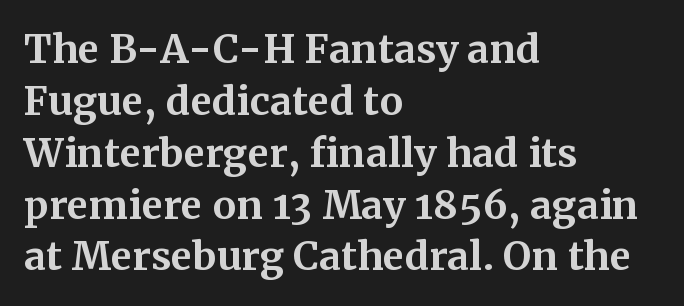
Chunky letters — that's bold for sure. Is this a sans? No — the strokes have serifs. It's the straight-up-and-down kind of type. In terms of leading, this rendering sits right in the middle.
